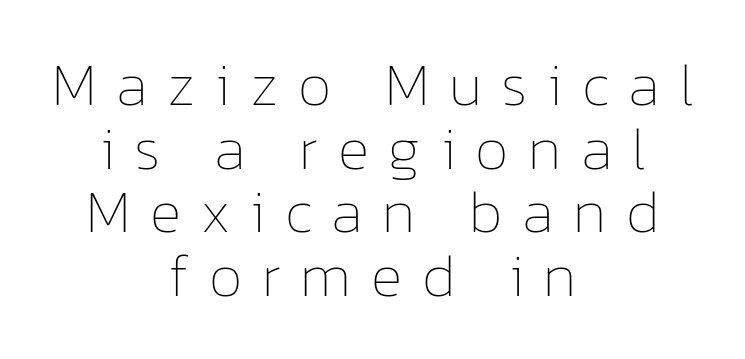
The rag falls on both sides of this text block equally. You could not count columns in this text — the font is proportionally spaced. The letterforms stand isolated, each surrounded by extra space. Unbolded letterforms with no extra heft.
